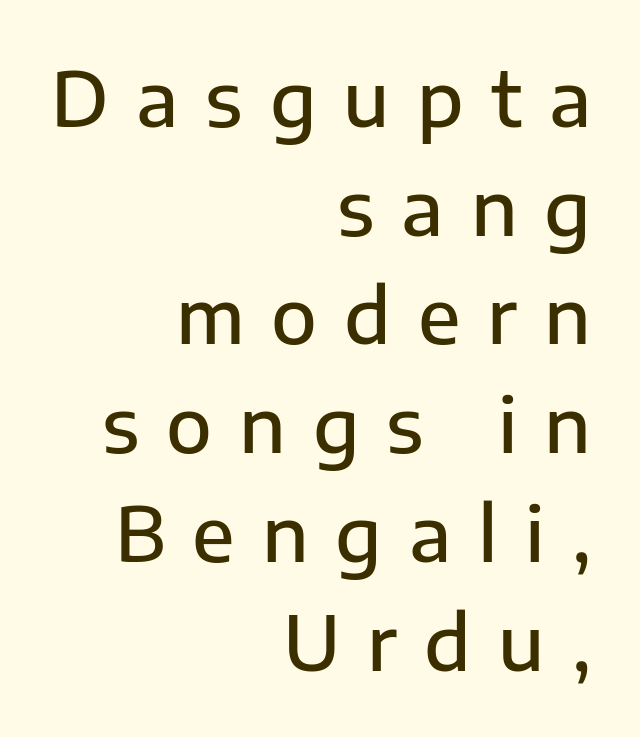
{"serif": "no", "italic": "no", "bold": "semi", "weight": "semibold", "width": "normal", "stroke_contrast": "low", "x_height": "medium", "monospaced": "no", "underline": "no", "align": "right", "line_spacing": "normal", "line_spacing_ratio": 1.45, "letter_spacing": "wide", "letter_spacing_em": 0.36, "glyph_px": 75}
